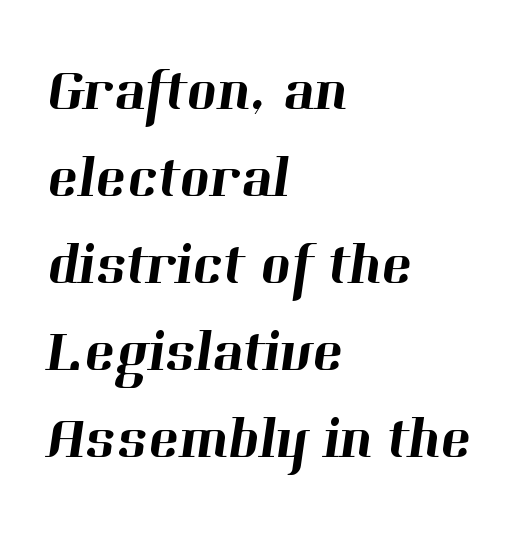
The image shows 58 px serif type; set left-aligned, normal line spacing (1.5x), normal letter spacing, not underlined; high stroke contrast and a medium x-height.
